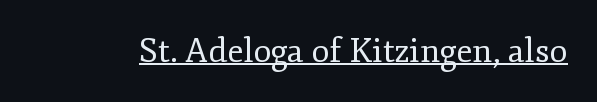
Q: Is the text bold? A: No.
Q: Is the text italic (slanted)? A: No, it is upright.
Q: Is the typeface a serif or a sans-serif typeface? A: Serif.
Q: Is the text underlined? A: Yes.
Q: Is the spacing between letters normal or unusually wide? A: Normal.
Q: Width (condensed, normal, or wide)? A: Normal.
Q: Stroke contrast? A: Low.
Q: x-height? A: Small.
Q: Monospaced? A: No.
